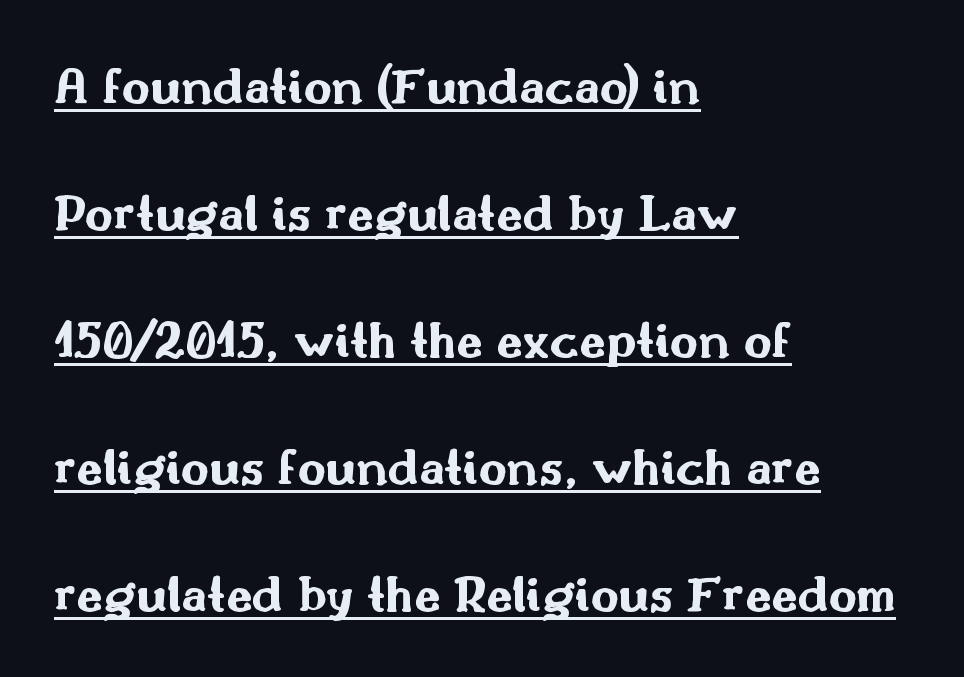
The image shows 54 px bold, wide sans-serif type, upright; set left-aligned, loose line spacing (2.35x), normal letter spacing, underlined; medium stroke contrast and a small x-height.
